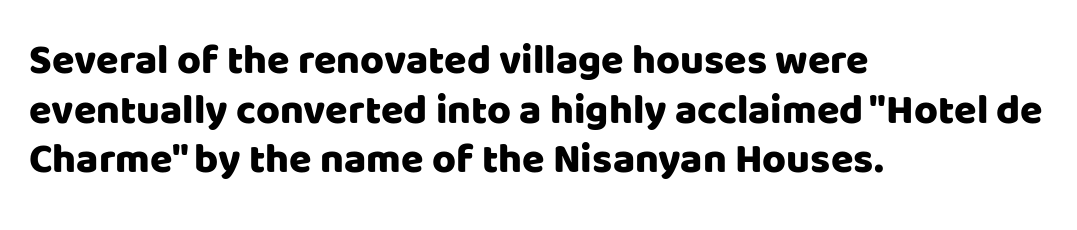
Q: Is the text italic (slanted)? A: No, it is upright.
Q: Is the typeface a serif or a sans-serif typeface? A: Sans-serif.
Q: Is the text underlined? A: No.
Q: How is the paragraph aligned? A: Left-aligned.
Q: Is the spacing between letters normal or unusually wide? A: Normal.
Q: Width (condensed, normal, or wide)? A: Normal.
Q: Stroke contrast? A: Low.
Q: x-height? A: Large.
Q: Monospaced? A: No.
